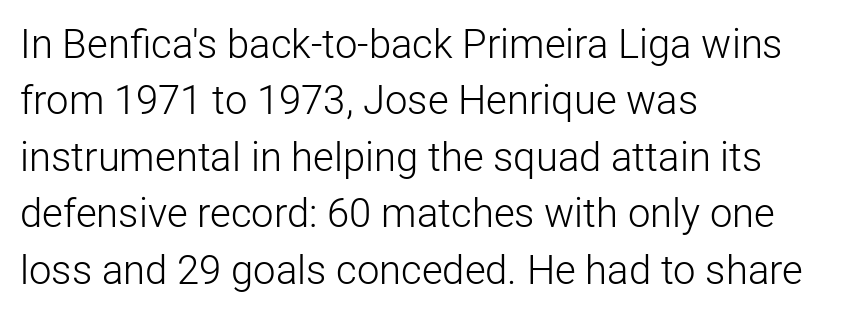
Baseline-to-baseline distance is the conventional proportion of letter height. Inter-character spacing is left at the font's built-in metrics. The letters look calm and open, with moderate or lighter stems. Spacing verdict: proportional, widths tailored to each character. Typographically, this falls in the sans-serif category. Where is the straight margin? On the left.
